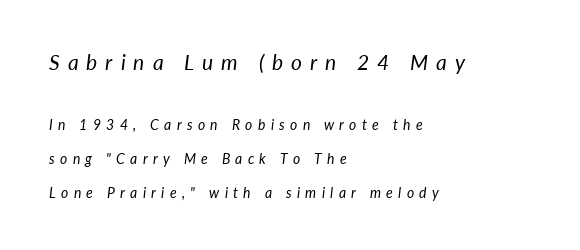
Q: Is the text bold? A: No.
Q: Is the text italic (slanted)? A: Yes, it leans right by about 7 degrees.
Q: Is the text underlined? A: No.
Q: How is the paragraph aligned? A: Left-aligned.
Q: Is the spacing between letters normal or unusually wide? A: Unusually wide.
Q: Is the spacing between lines tight, normal or loose? A: Loose.
Q: Which block of text is set in a larger size, the first (top) or the second (bottom)? A: The first (top) one.
